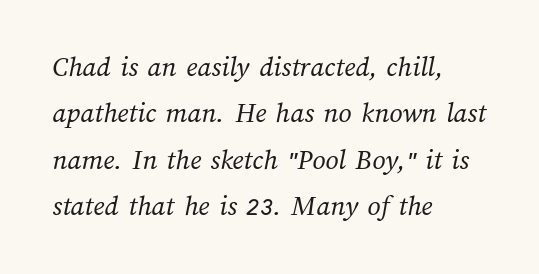
{"bold": "no", "weight": "regular", "width": "normal", "stroke_contrast": "medium", "x_height": "medium", "monospaced": "no", "underline": "no", "align": "left", "line_spacing": "normal", "line_spacing_ratio": 1.6, "letter_spacing": "normal", "letter_spacing_em": 0.0, "glyph_px": 29}
